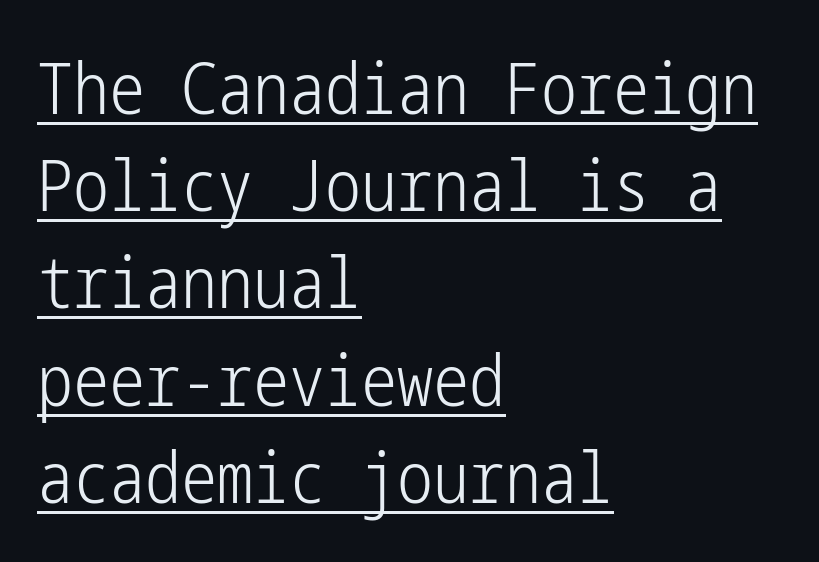
Q: Is the text bold? A: No.
Q: Is the text italic (slanted)? A: No, it is upright.
Q: Is the typeface a serif or a sans-serif typeface? A: Sans-serif.
Q: Is the text underlined? A: Yes.
Q: How is the paragraph aligned? A: Left-aligned.
Q: Is the spacing between letters normal or unusually wide? A: Normal.
Q: Is the spacing between lines tight, normal or loose? A: Normal.
Q: Width (condensed, normal, or wide)? A: Condensed.
Q: Stroke contrast? A: Low.
Q: x-height? A: Medium.
